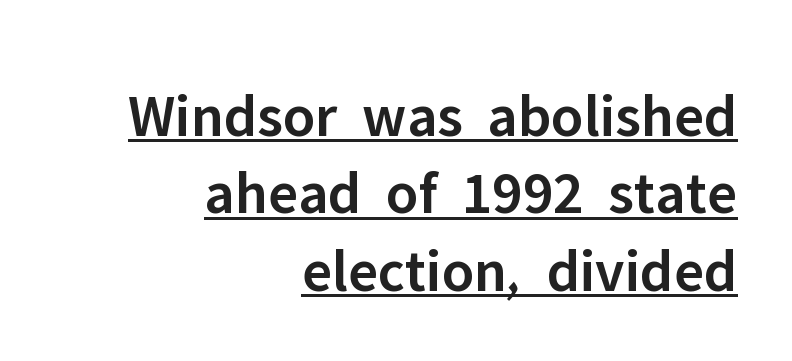
{"serif": "no", "italic": "no", "bold": "semi", "weight": "semibold", "width": "normal", "stroke_contrast": "low", "x_height": "medium", "monospaced": "no", "underline": "yes", "align": "right", "line_spacing": "normal", "line_spacing_ratio": 1.27, "letter_spacing": "normal", "letter_spacing_em": 0.0, "glyph_px": 61}
